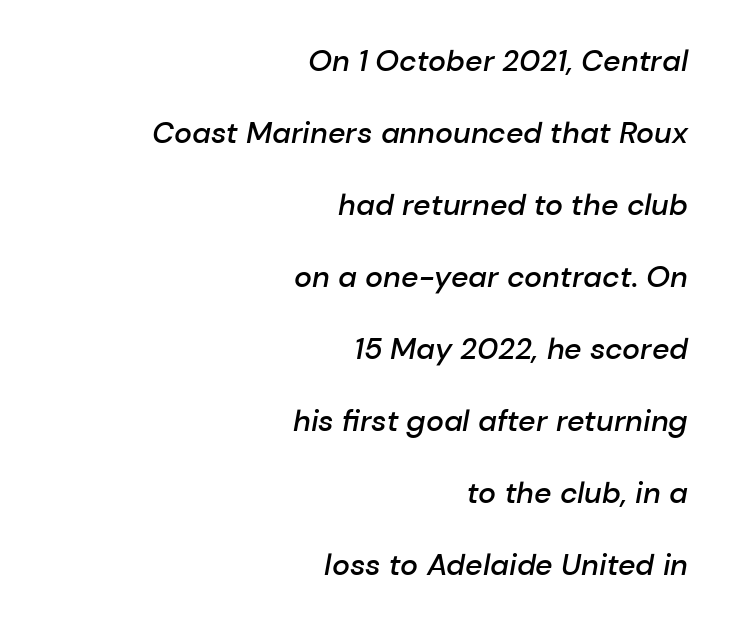
Q: Is the text bold? A: Semi-bold.
Q: Is the text italic (slanted)? A: Yes, it leans right by about 10 degrees.
Q: Is the text underlined? A: No.
Q: How is the paragraph aligned? A: Right-aligned.
Q: Is the spacing between letters normal or unusually wide? A: Normal.
Q: Is the spacing between lines tight, normal or loose? A: Loose.
Q: Width (condensed, normal, or wide)? A: Normal.
Q: Stroke contrast? A: Low.
Q: x-height? A: Medium.
Q: Monospaced? A: No.
